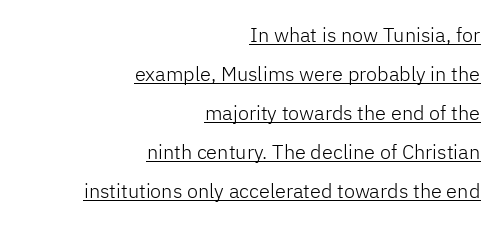
Q: Is the text bold? A: No.
Q: Is the text italic (slanted)? A: No, it is upright.
Q: Is the text underlined? A: Yes.
Q: How is the paragraph aligned? A: Right-aligned.
Q: Is the spacing between letters normal or unusually wide? A: Normal.
Q: Is the spacing between lines tight, normal or loose? A: Loose.
